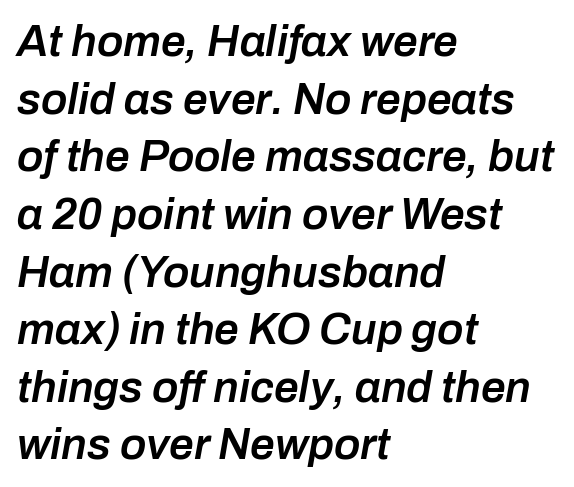
Q: Is the text bold? A: Semi-bold.
Q: Is the text italic (slanted)? A: Yes, it leans right by about 10 degrees.
Q: Is the text underlined? A: No.
Q: How is the paragraph aligned? A: Left-aligned.
Q: Is the spacing between letters normal or unusually wide? A: Normal.
Q: Is the spacing between lines tight, normal or loose? A: Normal.
Q: Width (condensed, normal, or wide)? A: Normal.
Q: Stroke contrast? A: Low.
Q: x-height? A: Medium.
Q: Monospaced? A: No.
